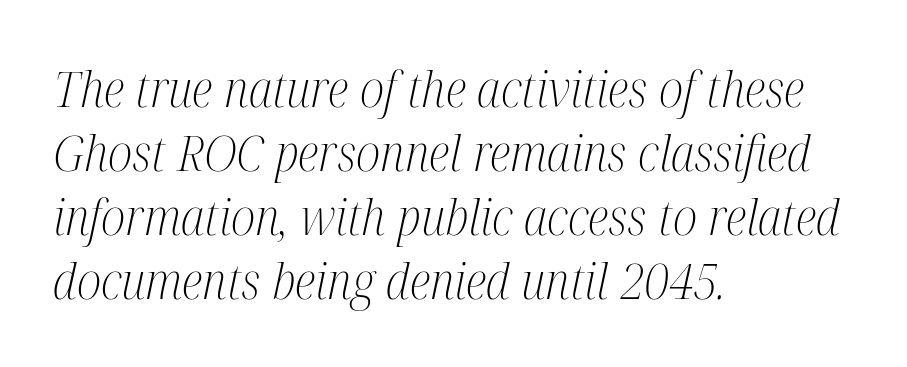
Note the varied advance widths — an 'i' is clearly narrower than an 'm'. Vertically, the passage feels balanced, rows spaced as you'd expect. Vertical stems look standard width or narrower in stroke. Which margin do the lines hug? The left one — the right edge is uneven. Descender tails drop into unmarked territory. This is oblique type, the kind used for emphasis or titles.
